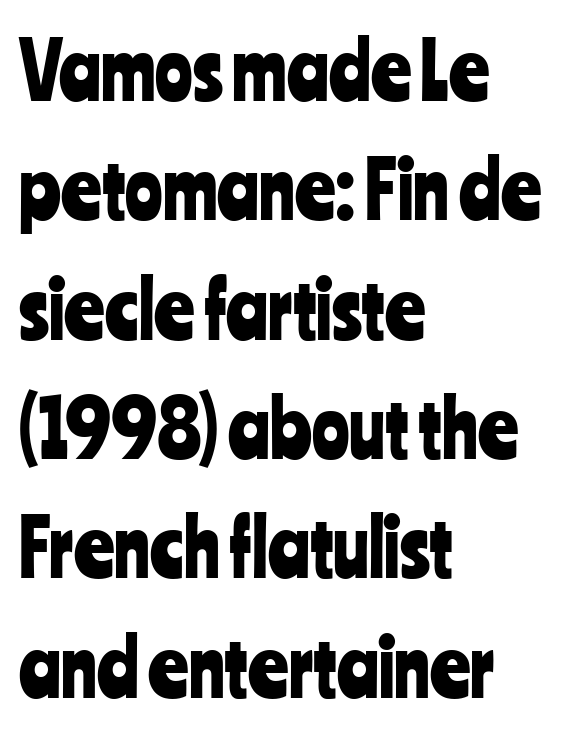
{"serif": "no", "italic": "no", "width": "condensed", "stroke_contrast": "low", "x_height": "medium", "monospaced": "no", "underline": "no", "align": "left", "line_spacing": "normal", "line_spacing_ratio": 1.53, "letter_spacing": "normal", "letter_spacing_em": 0.0, "glyph_px": 78}
